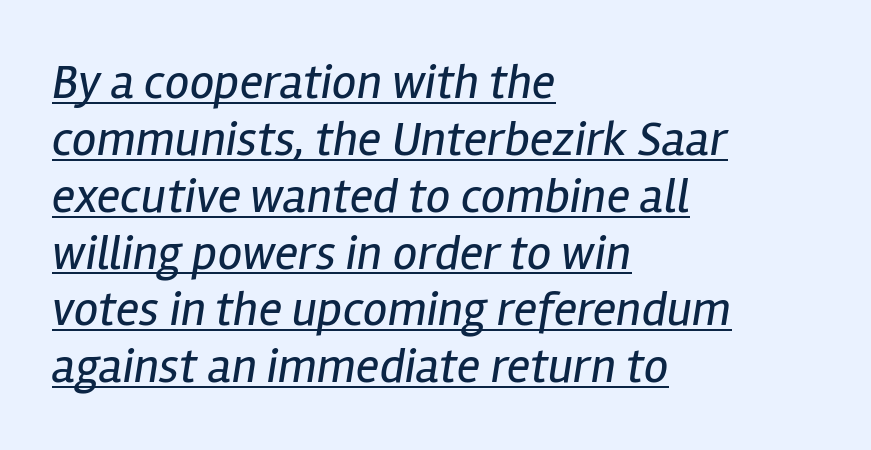
The cut favours lightness, reaching ordinary text weight at its darkest. Short and long lines alike share a common starting point at left. The glyphs are accompanied by a horizontal stroke just below them. Each letter keeps its own natural width here, so spacing adapts to shape.
